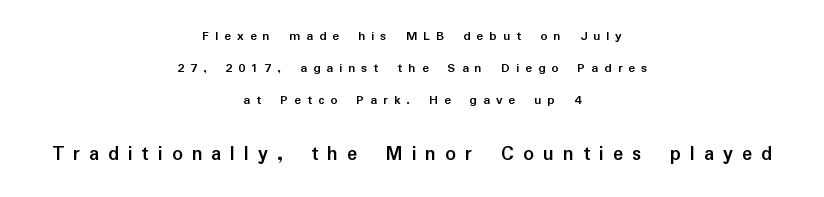
The image shows 21 px bold type, upright; set centered, loose line spacing (2.28x), unusually wide letter spacing (+0.43 em), not underlined; the second (bottom) block is 1.5x larger.
